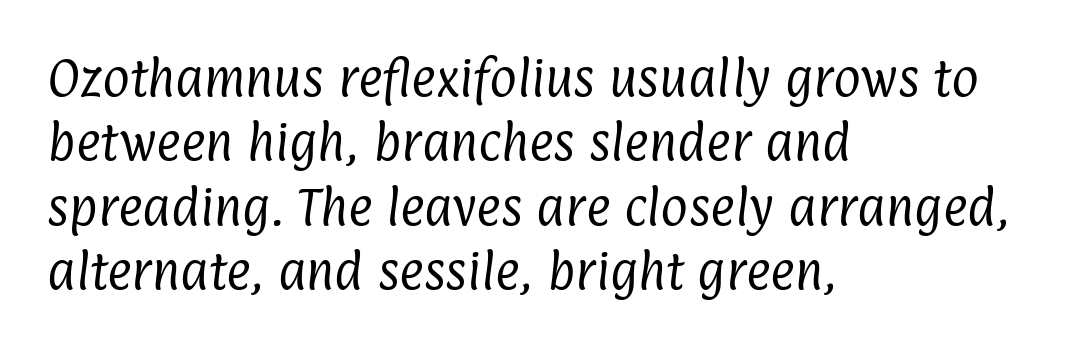
Q: Is the text bold? A: No.
Q: Is the typeface a serif or a sans-serif typeface? A: Sans-serif.
Q: Is the text underlined? A: No.
Q: How is the paragraph aligned? A: Left-aligned.
Q: Is the spacing between letters normal or unusually wide? A: Normal.
Q: Is the spacing between lines tight, normal or loose? A: Normal.
Q: Width (condensed, normal, or wide)? A: Condensed.
Q: Stroke contrast? A: Low.
Q: x-height? A: Medium.
Q: Monospaced? A: No.
